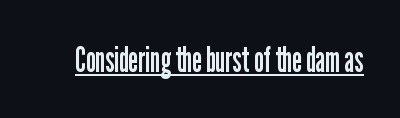
{"serif": "no", "italic": "no", "bold": "no", "weight": "regular", "width": "condensed", "stroke_contrast": "low", "x_height": "medium", "monospaced": "no", "underline": "yes", "letter_spacing": "normal", "letter_spacing_em": 0.0, "glyph_px": 36}
